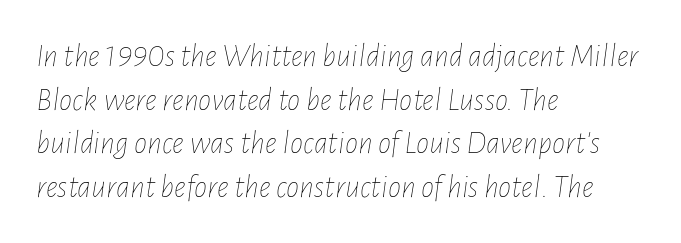
The image shows 33 px thin, condensed type, italic (leaning right); set left-aligned, normal line spacing (1.32x), normal letter spacing, not underlined; low stroke contrast and a medium x-height.
